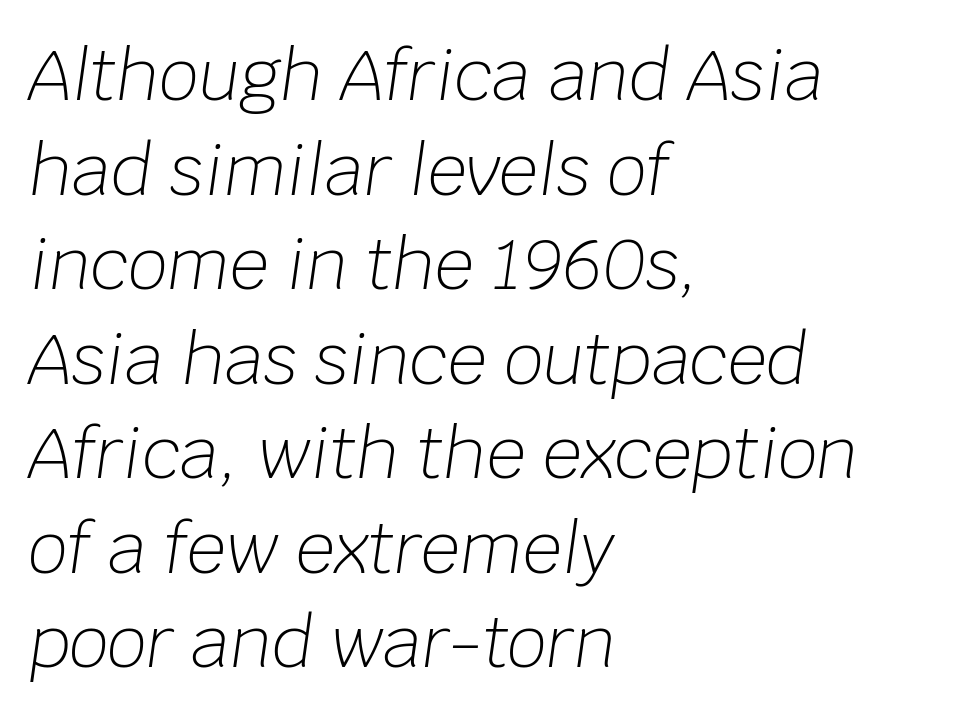
Q: Is the text bold? A: No.
Q: Is the text italic (slanted)? A: Yes, it leans right by about 8 degrees.
Q: Is the text underlined? A: No.
Q: How is the paragraph aligned? A: Left-aligned.
Q: Is the spacing between letters normal or unusually wide? A: Normal.
Q: Is the spacing between lines tight, normal or loose? A: Normal.
Q: Width (condensed, normal, or wide)? A: Normal.
Q: Stroke contrast? A: Low.
Q: x-height? A: Large.
Q: Monospaced? A: No.
